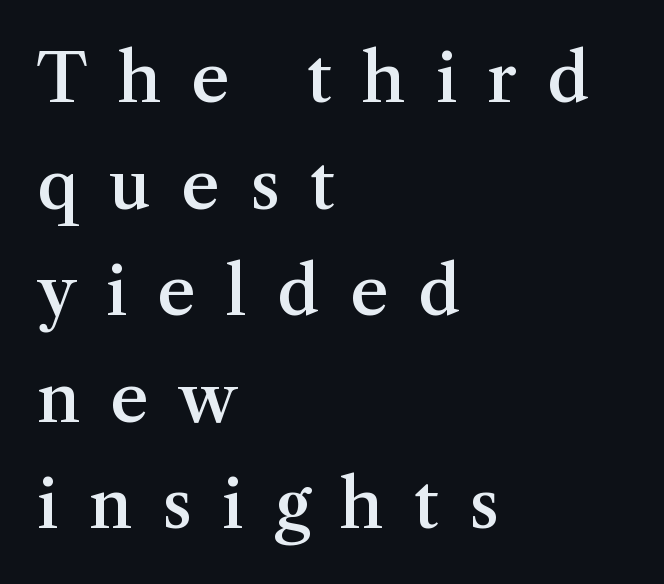
Q: Is the text bold? A: Semi-bold.
Q: Is the text italic (slanted)? A: No, it is upright.
Q: Is the typeface a serif or a sans-serif typeface? A: Serif.
Q: Is the text underlined? A: No.
Q: How is the paragraph aligned? A: Left-aligned.
Q: Is the spacing between letters normal or unusually wide? A: Unusually wide.
Q: Is the spacing between lines tight, normal or loose? A: Normal.
Q: Width (condensed, normal, or wide)? A: Normal.
Q: Stroke contrast? A: Medium.
Q: x-height? A: Medium.
Q: Monospaced? A: No.
